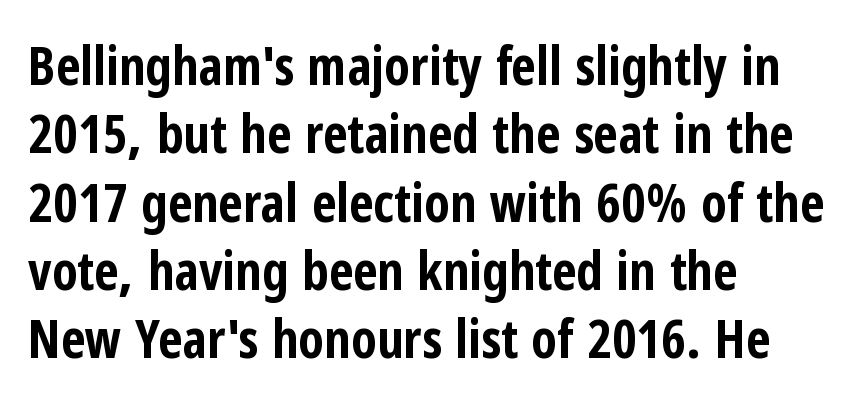
The image shows 53 px bold, condensed sans-serif type, upright; set left-aligned, normal line spacing (1.29x), normal letter spacing, not underlined; low stroke contrast and a medium x-height.
